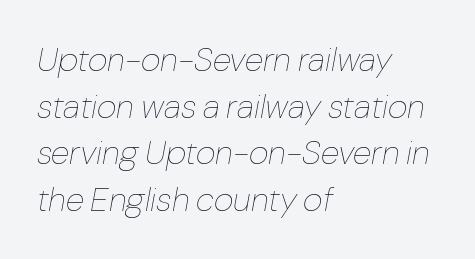
Q: Is the text bold? A: No.
Q: Is the text italic (slanted)? A: Yes, it leans right by about 10 degrees.
Q: Is the text underlined? A: No.
Q: How is the paragraph aligned? A: Left-aligned.
Q: Is the spacing between letters normal or unusually wide? A: Normal.
Q: Is the spacing between lines tight, normal or loose? A: Normal.
Q: Width (condensed, normal, or wide)? A: Normal.
Q: Stroke contrast? A: Low.
Q: x-height? A: Medium.
Q: Monospaced? A: No.
